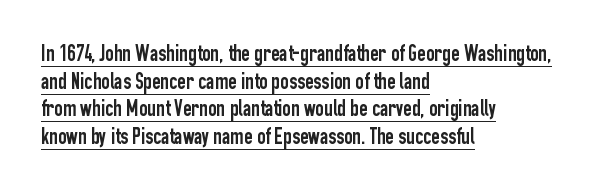
{"italic": "no", "underline": "yes", "align": "left", "line_spacing_ratio": 1.2, "letter_spacing": "normal", "letter_spacing_em": 0.0, "glyph_px": 23}
